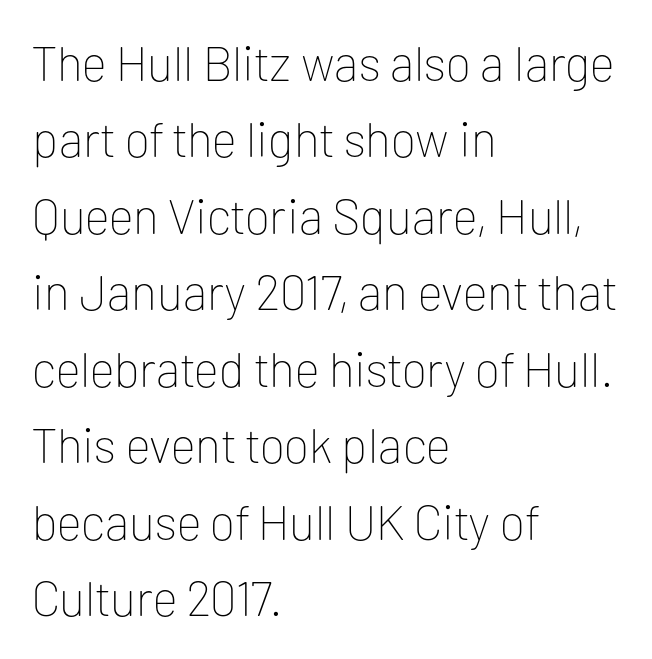
The image shows 49 px thin sans-serif type, upright; set left-aligned, normal line spacing (1.56x), normal letter spacing, not underlined; low stroke contrast and a medium x-height.
